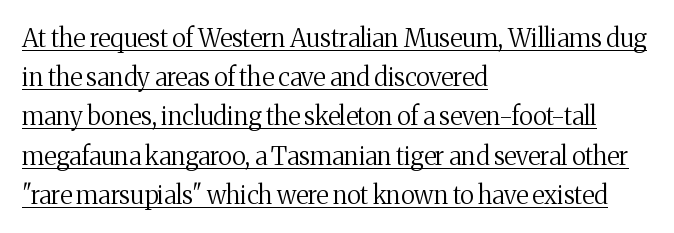
The image shows 25 px text type, upright; set left-aligned, normal line spacing (1.57x), normal letter spacing, underlined.
